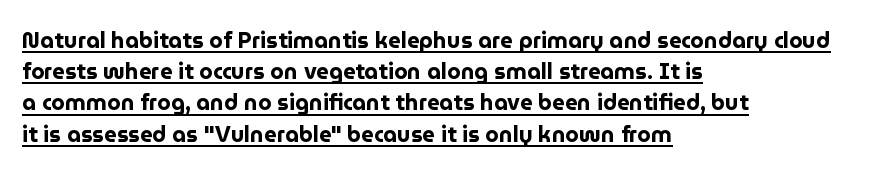
Q: Is the text bold? A: Yes.
Q: Is the text italic (slanted)? A: No, it is upright.
Q: Is the text underlined? A: Yes.
Q: How is the paragraph aligned? A: Left-aligned.
Q: Is the spacing between letters normal or unusually wide? A: Normal.
Q: Is the spacing between lines tight, normal or loose? A: Normal.
